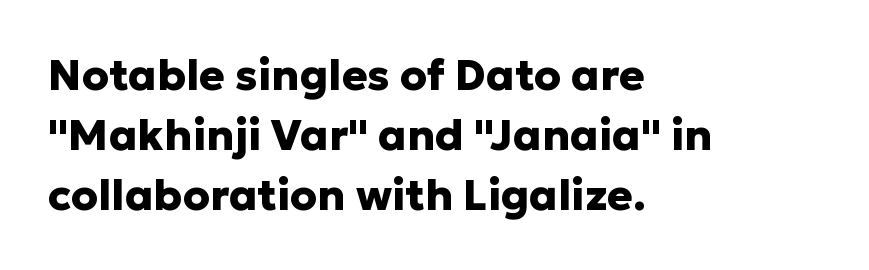
Q: Is the text bold? A: Yes.
Q: Is the text italic (slanted)? A: No, it is upright.
Q: Is the typeface a serif or a sans-serif typeface? A: Sans-serif.
Q: Is the text underlined? A: No.
Q: How is the paragraph aligned? A: Left-aligned.
Q: Is the spacing between letters normal or unusually wide? A: Normal.
Q: Is the spacing between lines tight, normal or loose? A: Normal.
Q: Width (condensed, normal, or wide)? A: Normal.
Q: Stroke contrast? A: Low.
Q: x-height? A: Medium.
Q: Monospaced? A: No.
